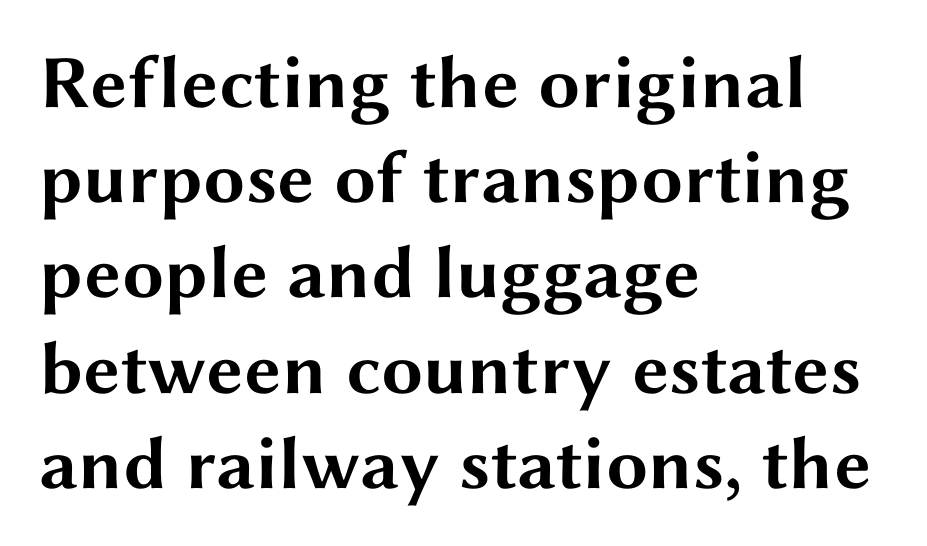
{"serif": "no", "italic": "no", "bold": "yes", "weight": "bold", "width": "wide", "stroke_contrast": "medium", "x_height": "medium", "monospaced": "no", "underline": "no", "align": "left", "line_spacing": "normal", "line_spacing_ratio": 1.27, "letter_spacing": "normal", "letter_spacing_em": 0.0, "glyph_px": 75}
